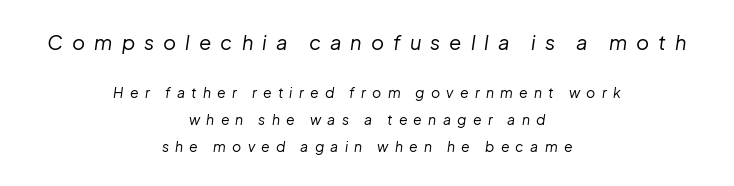
Q: Is the text bold? A: No.
Q: Is the text italic (slanted)? A: Yes, it leans right by about 8 degrees.
Q: Is the text underlined? A: No.
Q: How is the paragraph aligned? A: Centered.
Q: Is the spacing between letters normal or unusually wide? A: Unusually wide.
Q: Is the spacing between lines tight, normal or loose? A: Loose.
Q: Which block of text is set in a larger size, the first (top) or the second (bottom)? A: The first (top) one.
